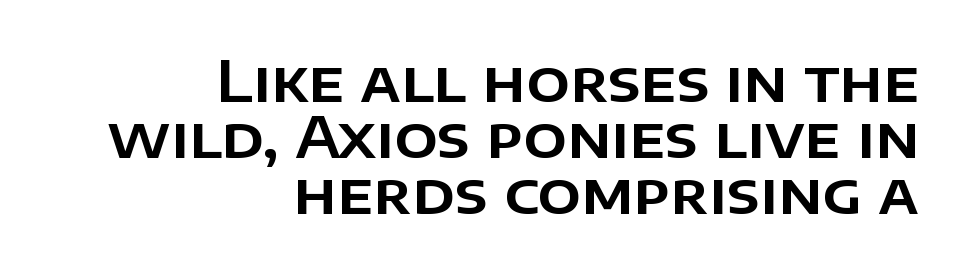
Q: Is the text italic (slanted)? A: No, it is upright.
Q: Is the typeface a serif or a sans-serif typeface? A: Sans-serif.
Q: Is the text underlined? A: No.
Q: How is the paragraph aligned? A: Right-aligned.
Q: Is the spacing between letters normal or unusually wide? A: Normal.
Q: Is the spacing between lines tight, normal or loose? A: Tight.
Q: Width (condensed, normal, or wide)? A: Normal.
Q: Stroke contrast? A: Low.
Q: x-height? A: Large.
Q: Monospaced? A: No.
